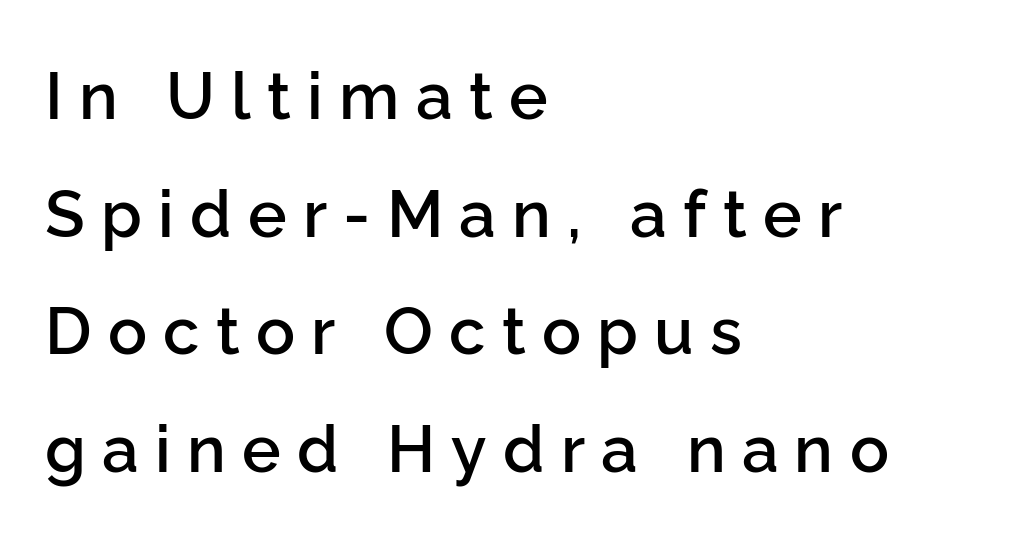
Is this a fixed-width face? No — the glyphs have proportional, varying widths. In terms of weight, the rendering is demibold, just under bold. Serifs: no, the terminals of the letterforms are clean. Glance below the letters and you will spot only blank space. What stands out about the letter spacing? Its width — letters are far apart.
